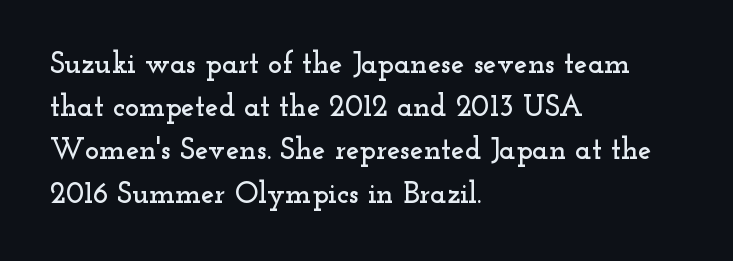
Font category for this specimen: serif. A bare baseline throughout the passage. The line-height multiplier appears to be the usual default. A classic flush-left, rag-right setting is used for this passage.
